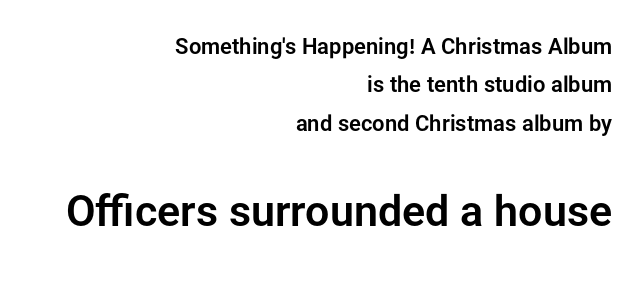
The image shows 43 px sans-serif type, upright; set right-aligned, line spacing 1.75x, normal letter spacing, not underlined; the second (bottom) block is 1.95x larger; low stroke contrast and a medium x-height.
